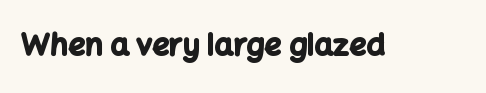
Q: Is the text bold? A: Yes.
Q: Is the text italic (slanted)? A: No, it is upright.
Q: Is the typeface a serif or a sans-serif typeface? A: Sans-serif.
Q: Is the text underlined? A: No.
Q: Is the spacing between letters normal or unusually wide? A: Normal.
Q: Width (condensed, normal, or wide)? A: Normal.
Q: Stroke contrast? A: Low.
Q: x-height? A: Medium.
Q: Monospaced? A: No.
